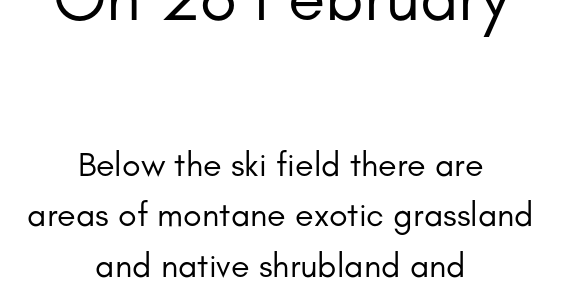
This rendering features lettering with no underline. Does the leading feel generous? No, just average. Looks like regular typesetting: each glyph gets only the width it needs. Does extra space separate the letters? No, they use regular spacing.
